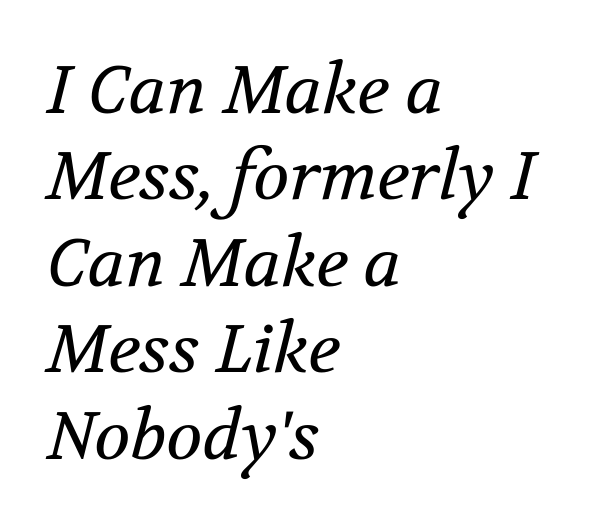
The image shows 67 px regular-weight serif type, italic (leaning right); set left-aligned, normal line spacing (1.29x), normal letter spacing, not underlined; medium stroke contrast and a medium x-height.
